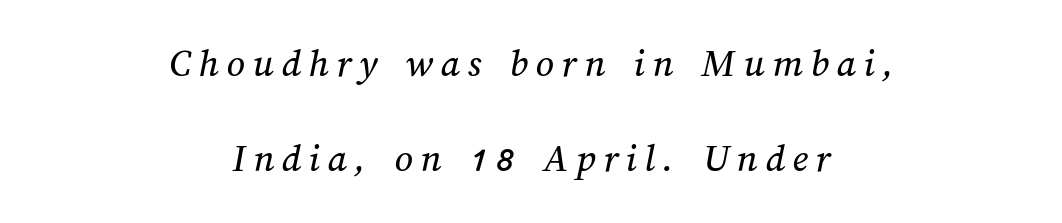
{"width": "normal", "stroke_contrast": "medium", "x_height": "medium", "monospaced": "no", "underline": "no", "align": "center", "line_spacing": "loose", "line_spacing_ratio": 2.37, "glyph_px": 40}
